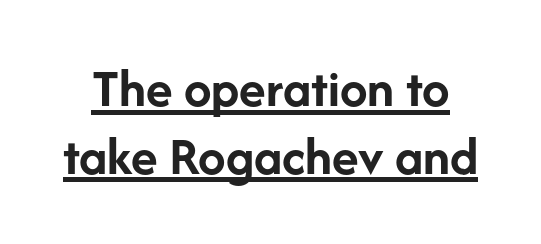
{"serif": "no", "italic": "no", "bold": "yes", "weight": "semibold", "width": "normal", "stroke_contrast": "low", "x_height": "medium", "monospaced": "no", "underline": "yes", "line_spacing_ratio": 1.23, "letter_spacing": "normal", "letter_spacing_em": 0.0, "glyph_px": 55}
